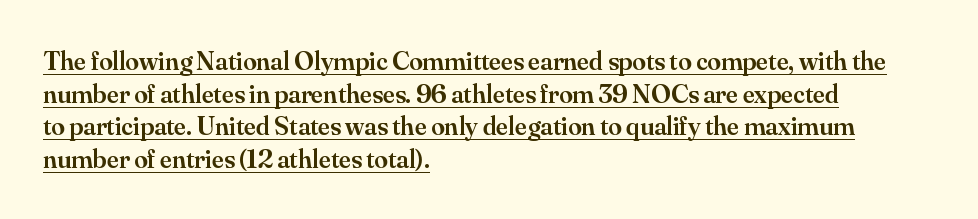
Q: Is the text bold? A: Semi-bold.
Q: Is the text italic (slanted)? A: No, it is upright.
Q: Is the text underlined? A: Yes.
Q: How is the paragraph aligned? A: Left-aligned.
Q: Is the spacing between letters normal or unusually wide? A: Normal.
